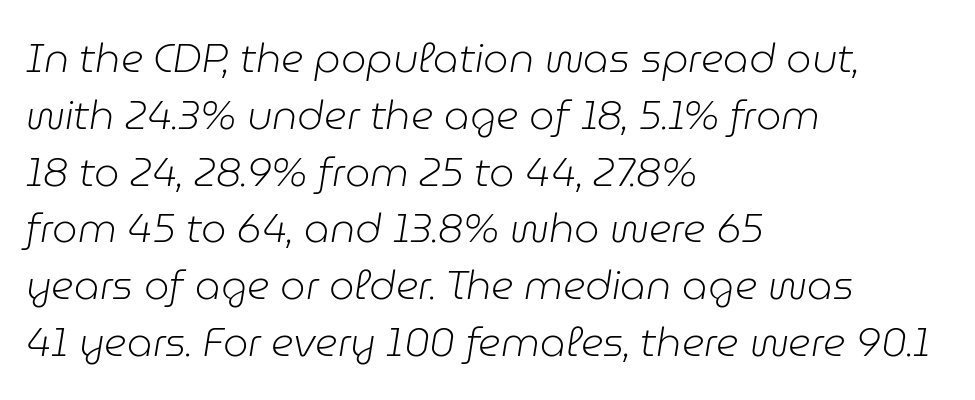
{"italic": "yes", "lean": "right", "slant_degrees": 9, "bold": "no", "weight": "light", "width": "normal", "stroke_contrast": "low", "x_height": "medium", "monospaced": "no", "underline": "no", "align": "left", "line_spacing": "normal", "line_spacing_ratio": 1.42, "letter_spacing": "normal", "letter_spacing_em": 0.0, "glyph_px": 40}
